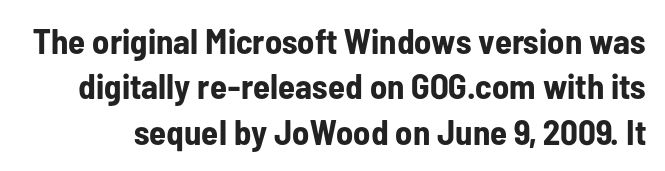
{"serif": "no", "italic": "no", "bold": "yes", "weight": "bold", "width": "condensed", "stroke_contrast": "low", "x_height": "medium", "monospaced": "no", "underline": "no", "line_spacing": "normal", "line_spacing_ratio": 1.3, "letter_spacing": "normal", "letter_spacing_em": 0.0, "glyph_px": 35}
